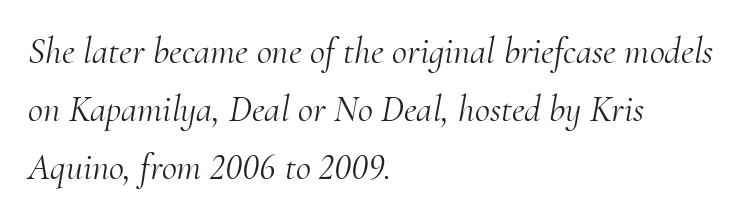
The image shows 37 px light serif type, italic (leaning right); set left-aligned, normal line spacing (1.57x), normal letter spacing, not underlined; medium stroke contrast and a small x-height.
